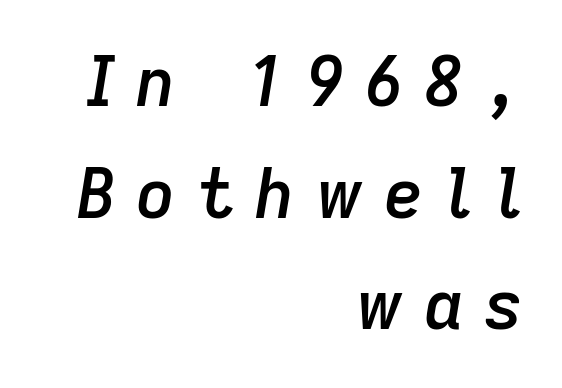
Style check: oblique. What weight is shown? A semibold, between regular and bold. How would I describe the line gaps? Plain and ordinary. A student would call this right alignment; a typographer would say flush right, rag left.
